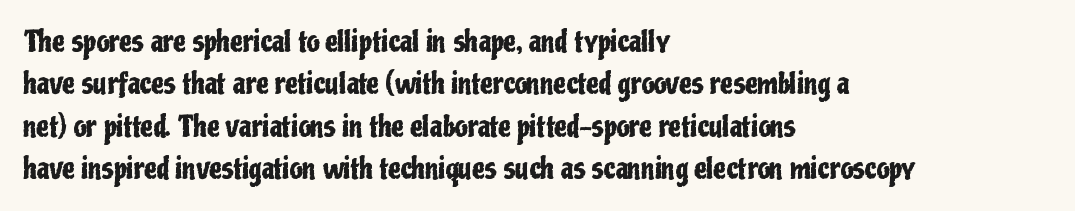
Q: Is the text italic (slanted)? A: No, it is upright.
Q: Is the typeface a serif or a sans-serif typeface? A: Sans-serif.
Q: Is the text underlined? A: No.
Q: How is the paragraph aligned? A: Left-aligned.
Q: Is the spacing between letters normal or unusually wide? A: Normal.
Q: Is the spacing between lines tight, normal or loose? A: Normal.
Q: Width (condensed, normal, or wide)? A: Condensed.
Q: Stroke contrast? A: Low.
Q: x-height? A: Medium.
Q: Monospaced? A: No.
